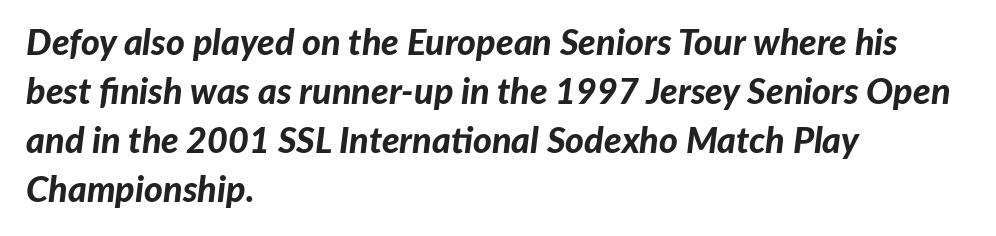
Q: Is the text bold? A: Yes.
Q: Is the text italic (slanted)? A: Yes, it leans right by about 7 degrees.
Q: Is the text underlined? A: No.
Q: How is the paragraph aligned? A: Left-aligned.
Q: Is the spacing between letters normal or unusually wide? A: Normal.
Q: Is the spacing between lines tight, normal or loose? A: Normal.
Q: Width (condensed, normal, or wide)? A: Normal.
Q: Stroke contrast? A: Low.
Q: x-height? A: Medium.
Q: Monospaced? A: No.
